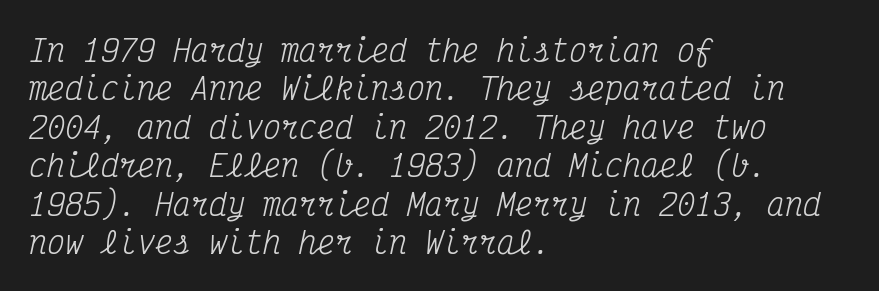
Q: Is the text bold? A: No.
Q: Is the text italic (slanted)? A: Yes, it leans right by about 12 degrees.
Q: Is the typeface a serif or a sans-serif typeface? A: Serif.
Q: Is the text underlined? A: No.
Q: How is the paragraph aligned? A: Left-aligned.
Q: Is the spacing between letters normal or unusually wide? A: Normal.
Q: Is the spacing between lines tight, normal or loose? A: Normal.
Q: Width (condensed, normal, or wide)? A: Condensed.
Q: Stroke contrast? A: Medium.
Q: x-height? A: Medium.
Q: Monospaced? A: Yes.
